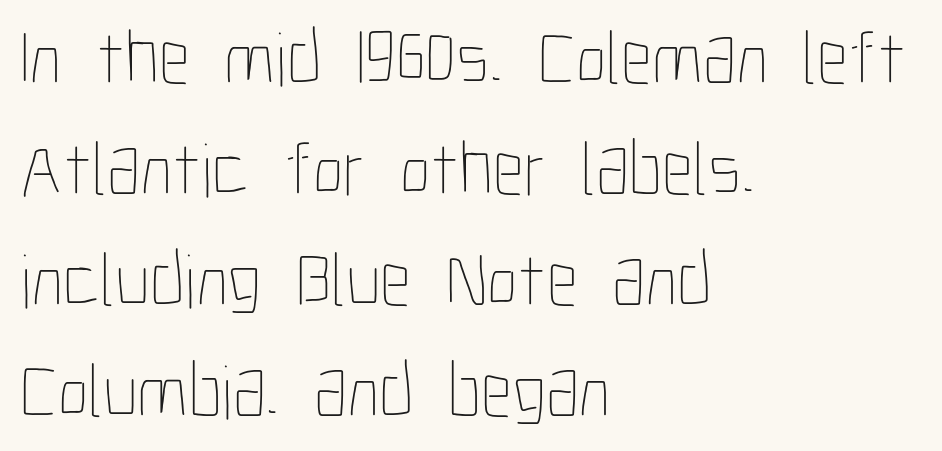
Is there much room between lines? A standard amount, neither cramped nor airy. No chunkiness to these letters — they're not bold. The baseline area is clear. Posture: straight, roman, zero tilt. Here the designer chose a conventional face with non-uniform glyph widths.
